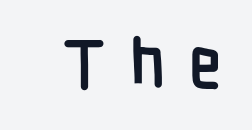
The image shows 67 px semibold, condensed sans-serif type, upright; set unusually wide letter spacing (+0.35 em), not underlined; low stroke contrast and a medium x-height.
